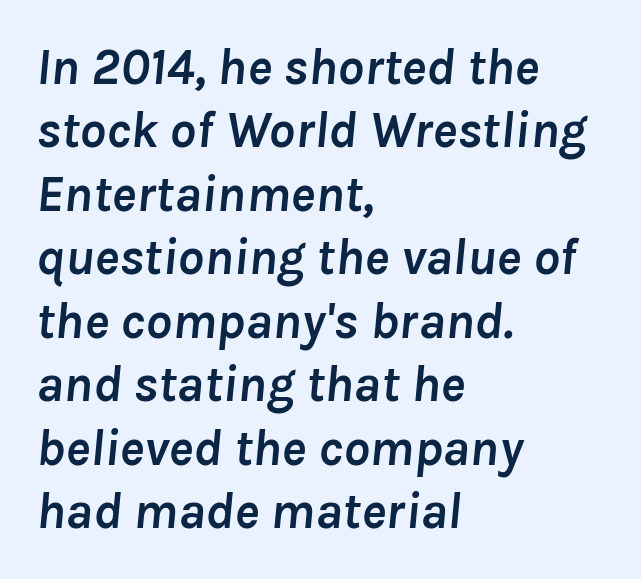
{"italic": "yes", "lean": "right", "slant_degrees": 8, "bold": "yes", "weight": "semibold", "width": "normal", "stroke_contrast": "low", "x_height": "medium", "monospaced": "no", "underline": "no", "align": "left", "line_spacing_ratio": 1.22, "letter_spacing": "normal", "letter_spacing_em": 0.0, "glyph_px": 52}
